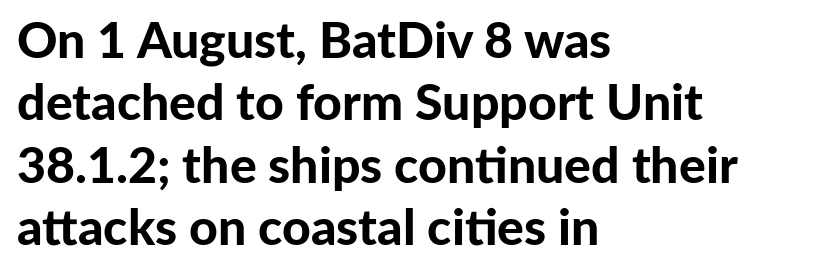
{"serif": "no", "italic": "no", "bold": "yes", "weight": "bold", "width": "normal", "stroke_contrast": "low", "x_height": "medium", "monospaced": "no", "underline": "no", "align": "left", "line_spacing": "normal", "line_spacing_ratio": 1.25, "letter_spacing": "normal", "letter_spacing_em": 0.0, "glyph_px": 50}
